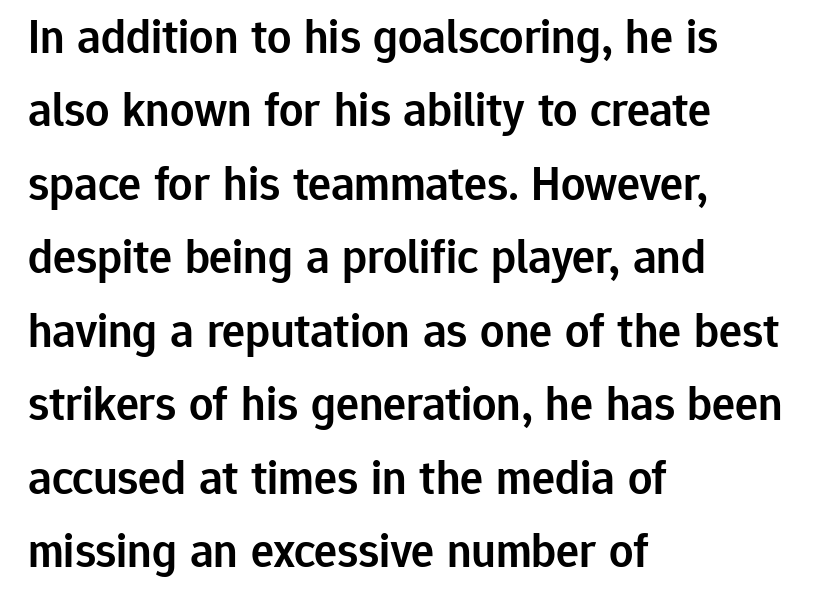
Q: Is the text bold? A: Semi-bold.
Q: Is the text italic (slanted)? A: No, it is upright.
Q: Is the typeface a serif or a sans-serif typeface? A: Sans-serif.
Q: Is the text underlined? A: No.
Q: How is the paragraph aligned? A: Left-aligned.
Q: Is the spacing between letters normal or unusually wide? A: Normal.
Q: Is the spacing between lines tight, normal or loose? A: Normal.
Q: Width (condensed, normal, or wide)? A: Normal.
Q: Stroke contrast? A: Low.
Q: x-height? A: Medium.
Q: Monospaced? A: No.
